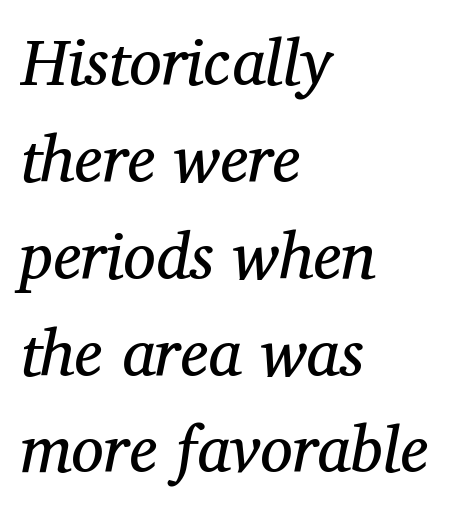
{"serif": "yes", "italic": "yes", "lean": "right", "slant_degrees": 12, "bold": "no", "weight": "regular", "width": "normal", "stroke_contrast": "medium", "x_height": "medium", "monospaced": "no", "underline": "no", "align": "left", "line_spacing": "normal", "line_spacing_ratio": 1.49, "letter_spacing": "normal", "letter_spacing_em": 0.0, "glyph_px": 65}
